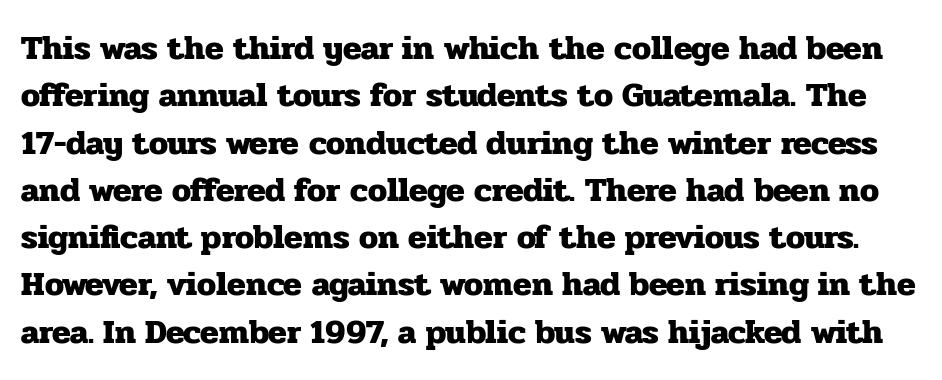
{"serif": "yes", "italic": "no", "bold": "yes", "weight": "heavy", "width": "normal", "stroke_contrast": "low", "x_height": "medium", "monospaced": "no", "underline": "no", "line_spacing": "normal", "line_spacing_ratio": 1.39, "letter_spacing": "normal", "letter_spacing_em": 0.0, "glyph_px": 34}
